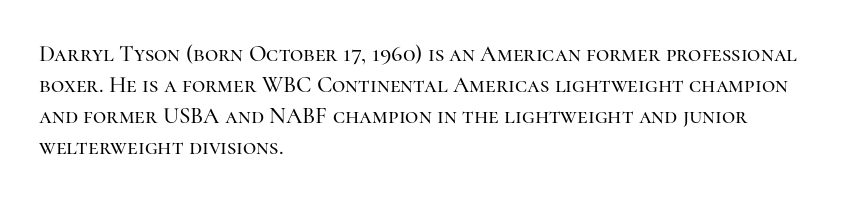
{"italic": "no", "underline": "no", "align": "left", "line_spacing": "normal", "line_spacing_ratio": 1.35, "letter_spacing": "normal", "letter_spacing_em": 0.0, "glyph_px": 23}
